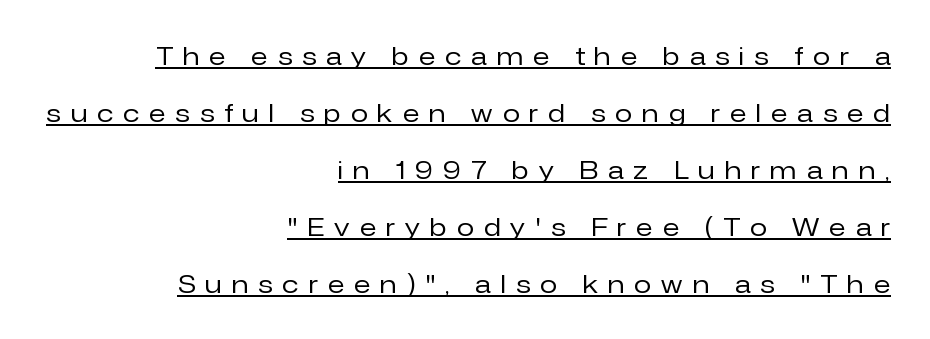
The image shows 25 px text type, upright; set right-aligned, loose line spacing (2.28x), unusually wide letter spacing (+0.4 em), underlined.
